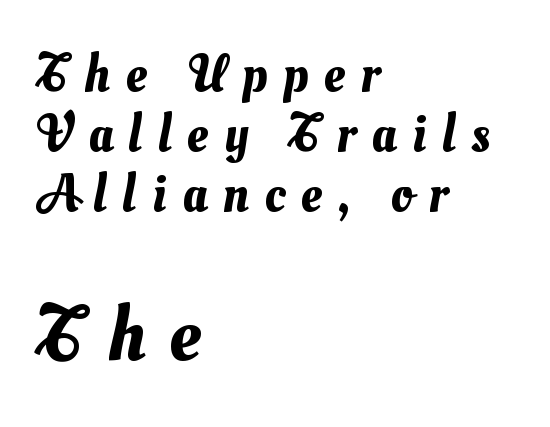
Q: Is the text underlined? A: No.
Q: How is the paragraph aligned? A: Left-aligned.
Q: Is the spacing between letters normal or unusually wide? A: Unusually wide.
Q: Is the spacing between lines tight, normal or loose? A: Tight.
Q: Which block of text is set in a larger size, the first (top) or the second (bottom)? A: The second (bottom) one.
Q: Width (condensed, normal, or wide)? A: Normal.
Q: Stroke contrast? A: Medium.
Q: x-height? A: Small.
Q: Monospaced? A: No.
